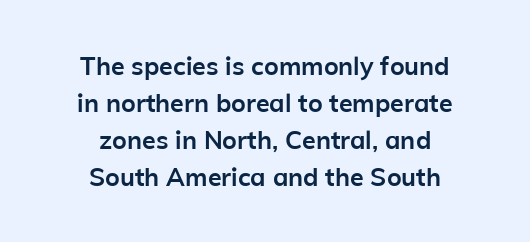
The image shows 25 px bold type, upright; set centered, normal line spacing (1.48x), normal letter spacing, not underlined.
